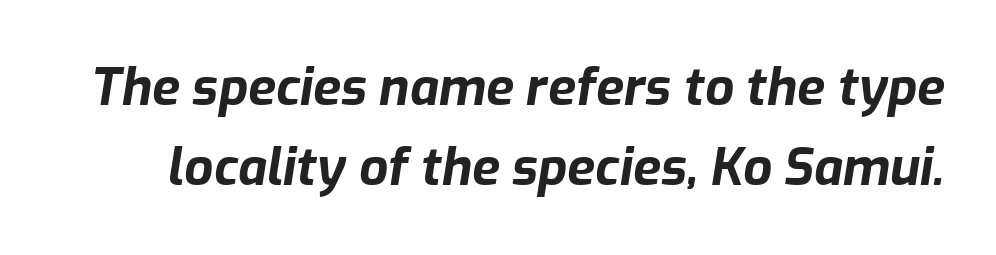
{"italic": "yes", "lean": "right", "slant_degrees": 9, "bold": "yes", "weight": "bold", "width": "normal", "stroke_contrast": "low", "x_height": "medium", "monospaced": "no", "underline": "no", "line_spacing": "normal", "line_spacing_ratio": 1.56, "letter_spacing": "normal", "letter_spacing_em": 0.0, "glyph_px": 51}
